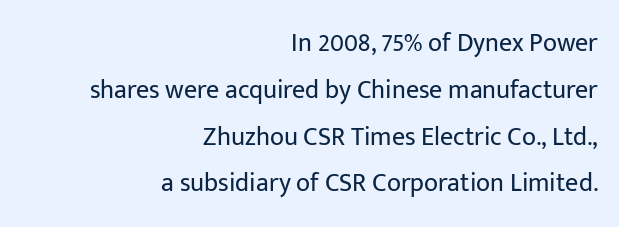
{"italic": "no", "bold": "no", "underline": "no", "align": "right", "line_spacing_ratio": 1.8, "letter_spacing": "normal", "letter_spacing_em": 0.0, "glyph_px": 26}
